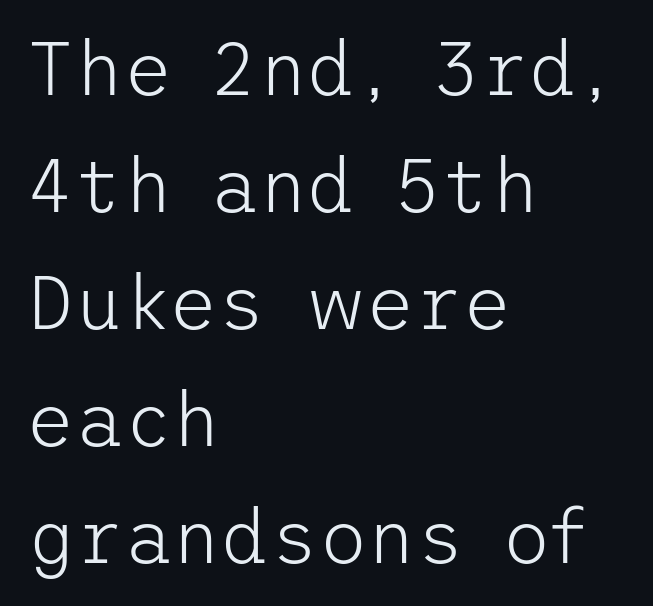
Q: Is the text bold? A: No.
Q: Is the text italic (slanted)? A: No, it is upright.
Q: Is the typeface a serif or a sans-serif typeface? A: Sans-serif.
Q: Is the text underlined? A: No.
Q: How is the paragraph aligned? A: Left-aligned.
Q: Is the spacing between letters normal or unusually wide? A: Normal.
Q: Is the spacing between lines tight, normal or loose? A: Normal.
Q: Width (condensed, normal, or wide)? A: Normal.
Q: Stroke contrast? A: Low.
Q: x-height? A: Medium.
